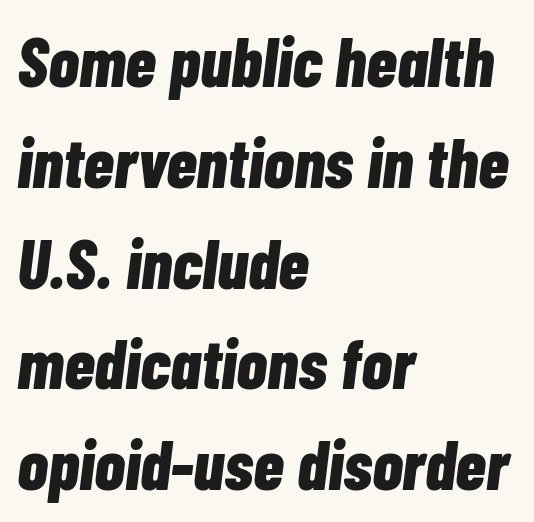
Q: Is the text bold? A: Yes.
Q: Is the text italic (slanted)? A: Yes, it leans right by about 7 degrees.
Q: Is the text underlined? A: No.
Q: How is the paragraph aligned? A: Left-aligned.
Q: Is the spacing between letters normal or unusually wide? A: Normal.
Q: Is the spacing between lines tight, normal or loose? A: Normal.
Q: Width (condensed, normal, or wide)? A: Condensed.
Q: Stroke contrast? A: Low.
Q: x-height? A: Medium.
Q: Monospaced? A: No.
